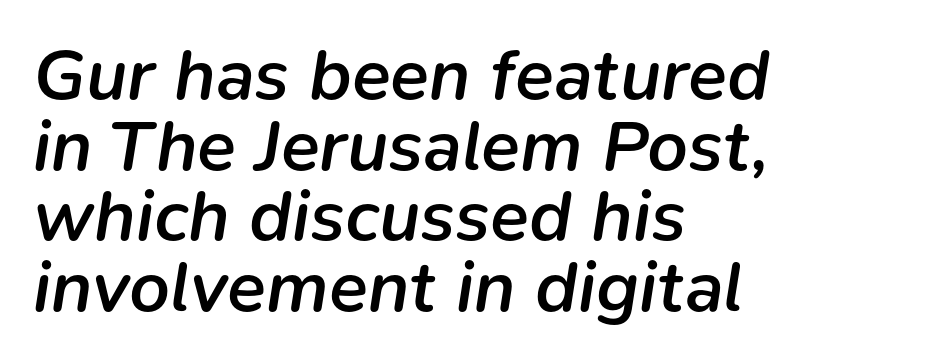
Q: Is the text bold? A: Semi-bold.
Q: Is the text italic (slanted)? A: Yes, it leans right by about 9 degrees.
Q: Is the text underlined? A: No.
Q: How is the paragraph aligned? A: Left-aligned.
Q: Is the spacing between letters normal or unusually wide? A: Normal.
Q: Is the spacing between lines tight, normal or loose? A: Tight.
Q: Width (condensed, normal, or wide)? A: Normal.
Q: Stroke contrast? A: Low.
Q: x-height? A: Medium.
Q: Monospaced? A: No.
